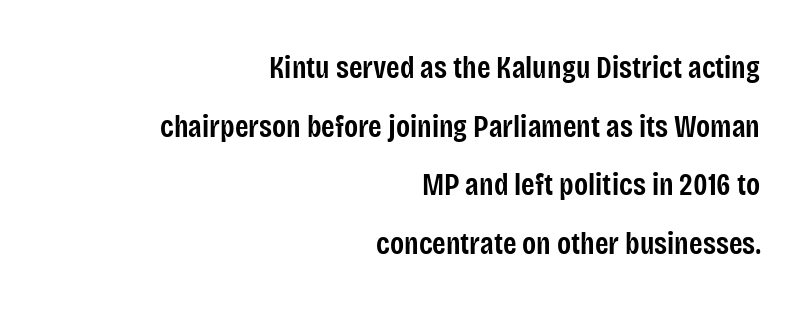
{"serif": "no", "italic": "no", "bold": "semi", "weight": "semibold", "width": "condensed", "stroke_contrast": "low", "x_height": "large", "monospaced": "no", "underline": "no", "align": "right", "line_spacing_ratio": 1.89, "letter_spacing": "normal", "letter_spacing_em": 0.0, "glyph_px": 31}
